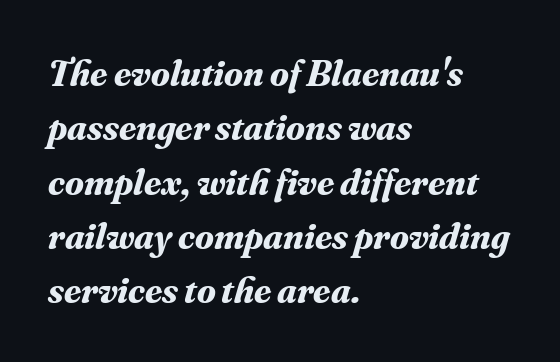
The image shows 38 px bold serif type, italic (leaning right); set left-aligned, normal line spacing (1.43x), normal letter spacing, not underlined; medium stroke contrast and a small x-height.
